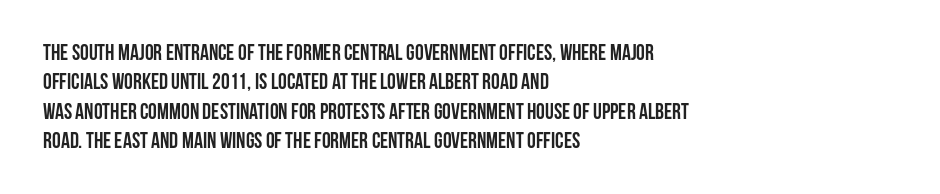
The image shows 22 px bold type, upright; set left-aligned, normal line spacing (1.34x), normal letter spacing, not underlined.
